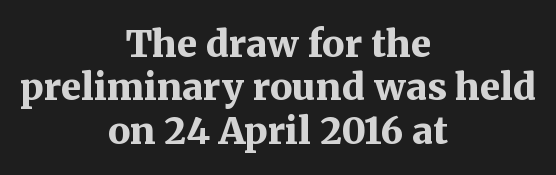
{"serif": "yes", "italic": "no", "bold": "yes", "weight": "bold", "width": "normal", "stroke_contrast": "medium", "x_height": "medium", "monospaced": "no", "underline": "no", "align": "center", "line_spacing_ratio": 1.17, "letter_spacing": "normal", "letter_spacing_em": 0.0, "glyph_px": 37}
